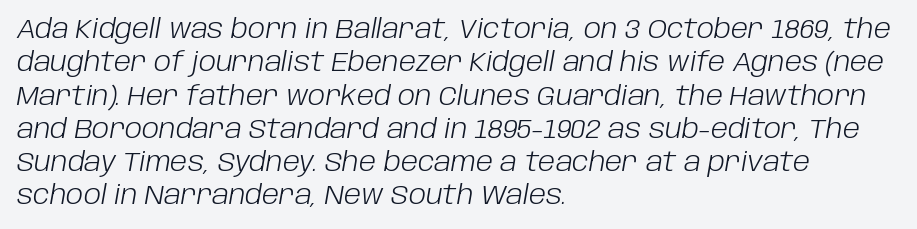
The image shows 26 px text type, italic (leaning right); set left-aligned, normal line spacing (1.28x), normal letter spacing, not underlined.
